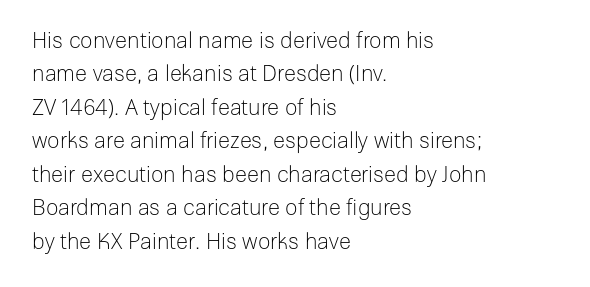
Summary of vertical rhythm: regular, with standard interline spacing. No extra ink here — the face is not bold. Quick note: not italic, upright. Horizontal alignment here is leftward, the default for most running prose.
